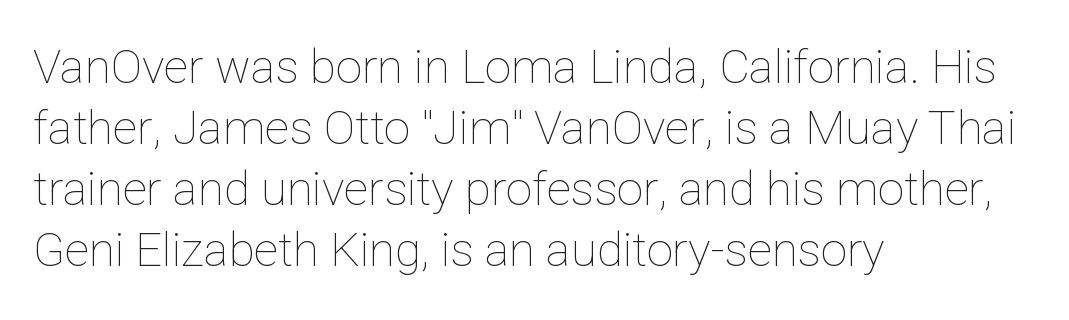
{"italic": "no", "bold": "no", "weight": "thin", "width": "normal", "stroke_contrast": "low", "x_height": "medium", "monospaced": "no", "underline": "no", "align": "left", "line_spacing": "normal", "line_spacing_ratio": 1.3, "letter_spacing": "normal", "letter_spacing_em": 0.0, "glyph_px": 47}
